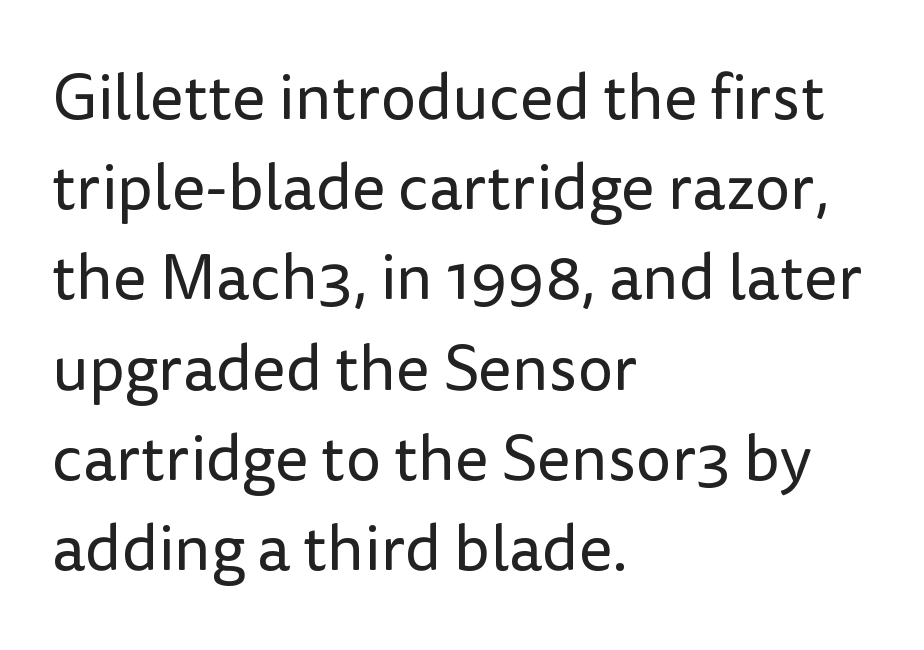
Q: Is the text bold? A: No.
Q: Is the text italic (slanted)? A: No, it is upright.
Q: Is the typeface a serif or a sans-serif typeface? A: Sans-serif.
Q: Is the text underlined? A: No.
Q: How is the paragraph aligned? A: Left-aligned.
Q: Is the spacing between letters normal or unusually wide? A: Normal.
Q: Is the spacing between lines tight, normal or loose? A: Normal.
Q: Width (condensed, normal, or wide)? A: Normal.
Q: Stroke contrast? A: Low.
Q: x-height? A: Medium.
Q: Monospaced? A: No.
